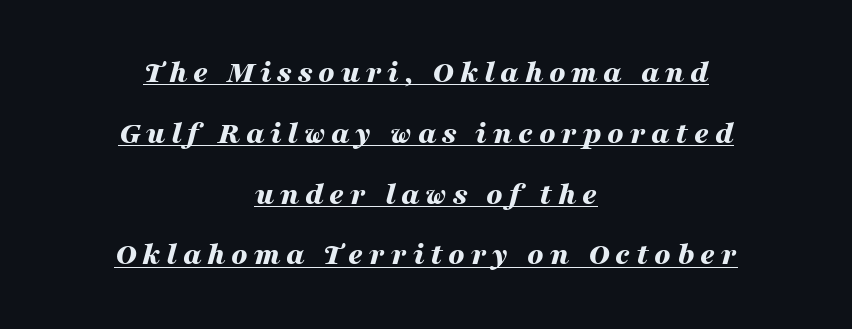
In CSS terms this would be text-align: center. The glyphs have the mass of a bold cut. Is there an underline? Yes — a line sits under the letters. The passage shown is typed in a proportional face where columns would drift. Yep, that's italic — everything's leaning. The line-height multiplier appears high, well above default.
